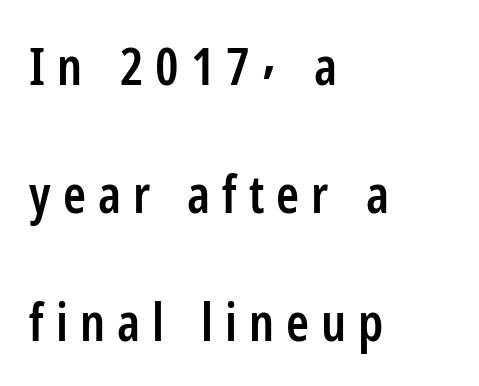
{"serif": "no", "italic": "no", "bold": "semi", "weight": "semibold", "width": "condensed", "stroke_contrast": "low", "x_height": "medium", "monospaced": "no", "underline": "no", "align": "left", "line_spacing": "loose", "line_spacing_ratio": 2.46, "letter_spacing": "wide", "letter_spacing_em": 0.23, "glyph_px": 52}
